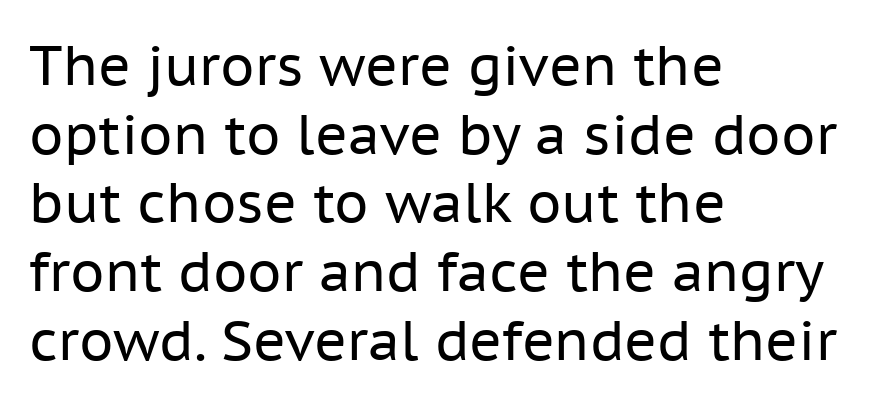
Q: Is the text bold? A: No.
Q: Is the text italic (slanted)? A: No, it is upright.
Q: Is the typeface a serif or a sans-serif typeface? A: Sans-serif.
Q: Is the text underlined? A: No.
Q: How is the paragraph aligned? A: Left-aligned.
Q: Is the spacing between letters normal or unusually wide? A: Normal.
Q: Is the spacing between lines tight, normal or loose? A: Normal.
Q: Width (condensed, normal, or wide)? A: Normal.
Q: Stroke contrast? A: Low.
Q: x-height? A: Medium.
Q: Monospaced? A: No.
